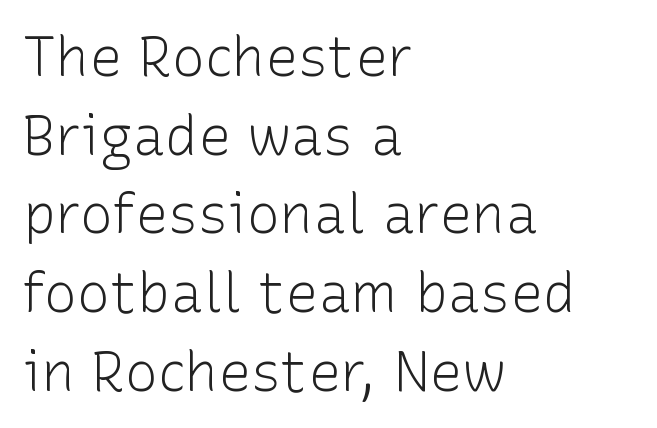
Q: Is the text bold? A: No.
Q: Is the text italic (slanted)? A: No, it is upright.
Q: Is the typeface a serif or a sans-serif typeface? A: Sans-serif.
Q: Is the text underlined? A: No.
Q: How is the paragraph aligned? A: Left-aligned.
Q: Is the spacing between letters normal or unusually wide? A: Normal.
Q: Is the spacing between lines tight, normal or loose? A: Normal.
Q: Width (condensed, normal, or wide)? A: Normal.
Q: Stroke contrast? A: Low.
Q: x-height? A: Medium.
Q: Monospaced? A: No.
